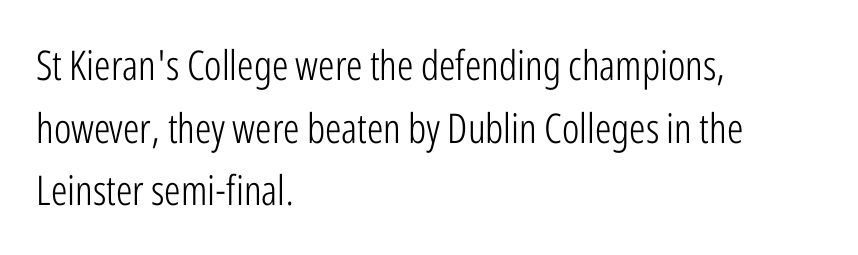
The letterforms sit shoulder to shoulder at normal distance. The passage shown is typed in a proportional face where columns would drift. This is sans-serif lettering, the kind often seen on screens and signage. Compared with a centered layout, this one pins lines to the left instead. Successive baselines arrive at the customary interval. Is this a heavy cut? Hardly; it is regular or lighter.
